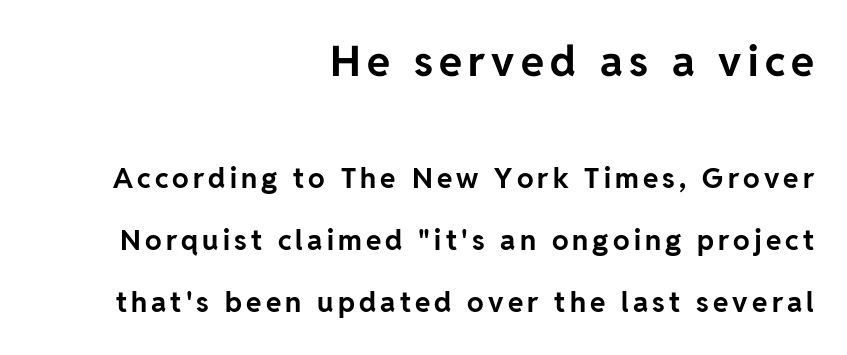
The image shows 42 px bold sans-serif type, upright; set right-aligned, loose line spacing (2.21x), not underlined; the first (top) block is 1.5x larger; low stroke contrast and a medium x-height.
